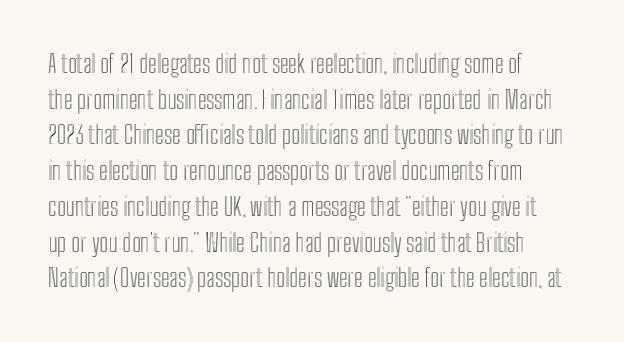
{"italic": "no", "underline": "no", "align": "left", "line_spacing": "normal", "line_spacing_ratio": 1.43, "letter_spacing": "normal", "letter_spacing_em": 0.0, "glyph_px": 25}
